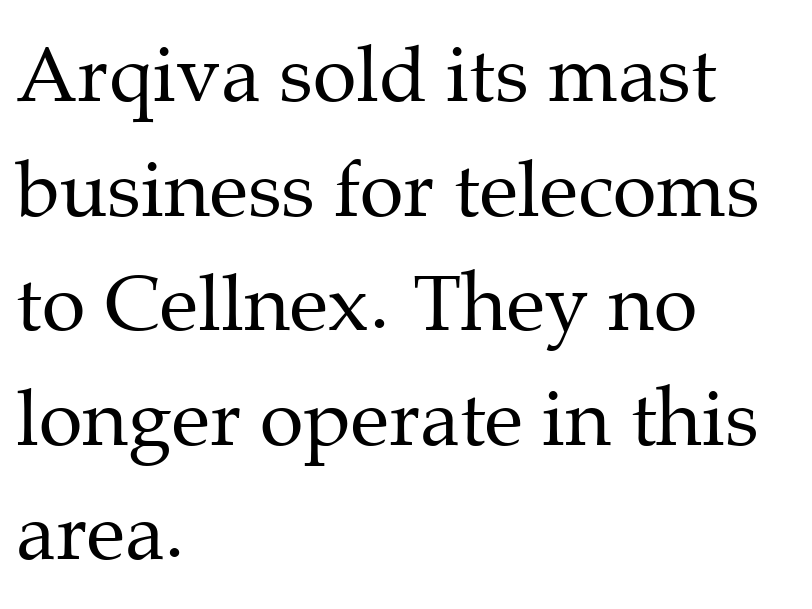
The image shows 79 px regular-weight serif type, upright; set left-aligned, normal line spacing (1.45x), normal letter spacing, not underlined; medium stroke contrast and a medium x-height.
